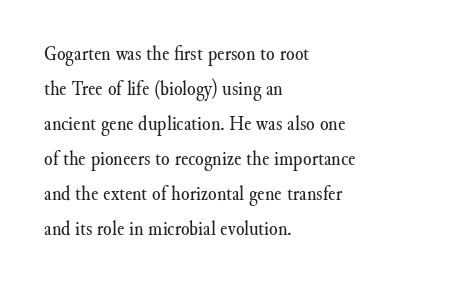
The image shows 22 px text type, upright; set left-aligned, normal line spacing (1.59x), normal letter spacing, not underlined.
